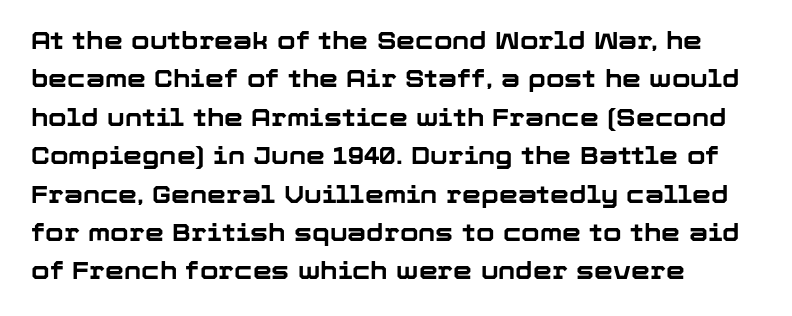
Check the space under the baseline: it is left empty. A classic flush-left, rag-right setting is used for this passage. These lines sit exactly where default settings would place them. Students, note that the glyphs here touch the page at normal intervals. The type sits square on the baseline with zero lean.
